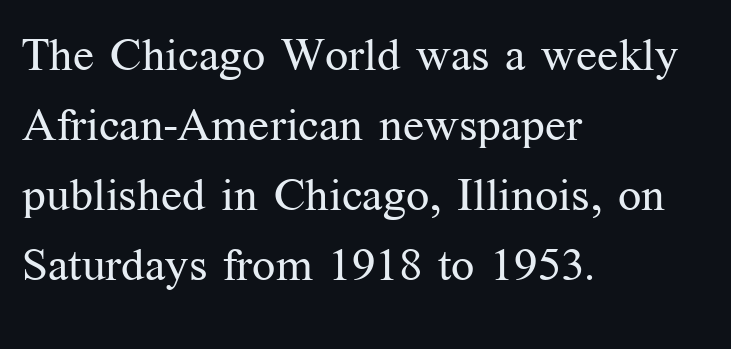
Q: Is the text bold? A: No.
Q: Is the text italic (slanted)? A: No, it is upright.
Q: Is the typeface a serif or a sans-serif typeface? A: Serif.
Q: Is the text underlined? A: No.
Q: How is the paragraph aligned? A: Left-aligned.
Q: Is the spacing between letters normal or unusually wide? A: Normal.
Q: Is the spacing between lines tight, normal or loose? A: Normal.
Q: Width (condensed, normal, or wide)? A: Normal.
Q: Stroke contrast? A: Medium.
Q: x-height? A: Medium.
Q: Monospaced? A: No.
